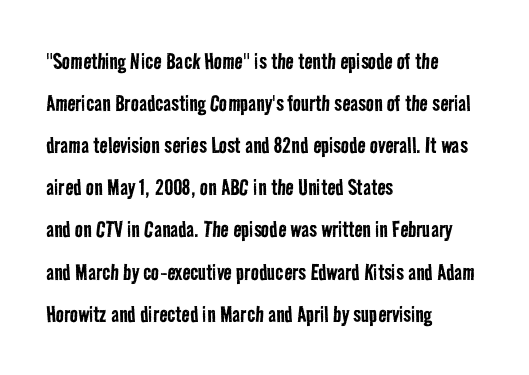
The image shows 27 px text type; set left-aligned, normal line spacing (1.56x), normal letter spacing, not underlined.
